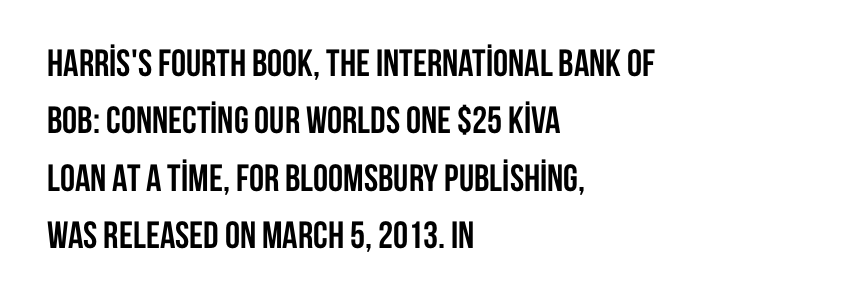
The axis of the letterforms is exactly vertical. Rows of type keep a routine distance in the vertical direction. How are the letters spaced? Ordinarily, with no added tracking. Stroke terminals: plain, sans-serif. Does the weight exceed regular? Yes, all the way to bold. Think of a printed novel: that variable character pitch is what you see here.
